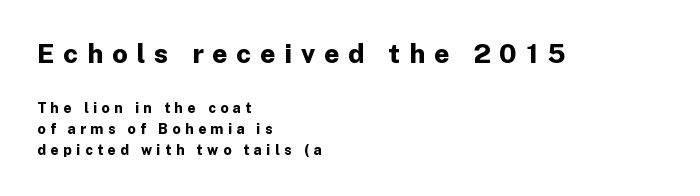
Q: Is the text bold? A: Yes.
Q: Is the text italic (slanted)? A: No, it is upright.
Q: Is the text underlined? A: No.
Q: How is the paragraph aligned? A: Left-aligned.
Q: Is the spacing between letters normal or unusually wide? A: Unusually wide.
Q: Is the spacing between lines tight, normal or loose? A: Normal.
Q: Which block of text is set in a larger size, the first (top) or the second (bottom)? A: The first (top) one.
